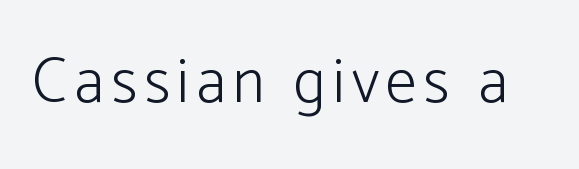
Caption: face not bold, strokes unweighted. The designer went with a sans here, leaving each stem footless. Unmarked baselines from the first word to the last. Think of a printed novel: that variable character pitch is what you see here. Ordinary non-slanted type is in use.
